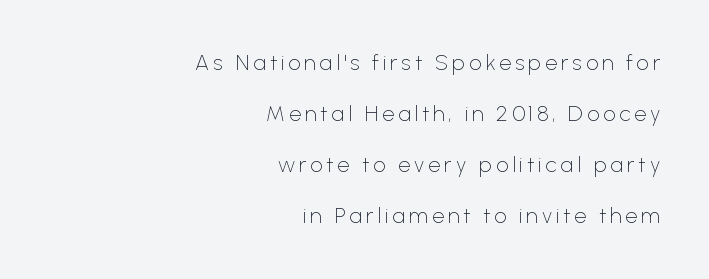
Counters stay open thanks to moderate or lighter strokes. Where is the straight margin? On the right. Has an underline been added? It has not. The leading is generous, giving the passage an open texture. The type sits square on the baseline with zero lean.
